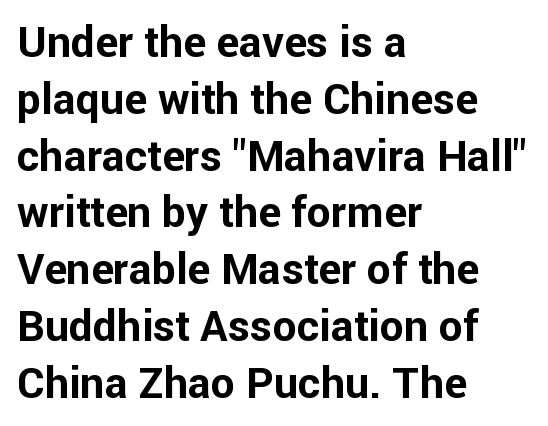
{"serif": "no", "italic": "no", "bold": "yes", "weight": "bold", "width": "normal", "stroke_contrast": "low", "x_height": "medium", "monospaced": "no", "underline": "no", "align": "left", "line_spacing": "normal", "line_spacing_ratio": 1.32, "letter_spacing": "normal", "letter_spacing_em": 0.0, "glyph_px": 43}
